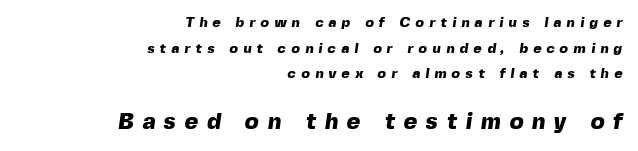
Q: Is the text bold? A: Yes.
Q: Is the text underlined? A: No.
Q: How is the paragraph aligned? A: Right-aligned.
Q: Is the spacing between letters normal or unusually wide? A: Unusually wide.
Q: Which block of text is set in a larger size, the first (top) or the second (bottom)? A: The second (bottom) one.
